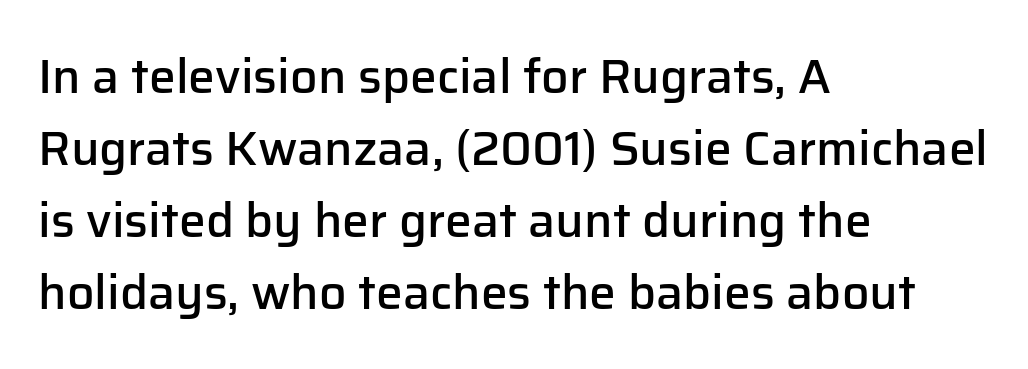
{"serif": "no", "italic": "no", "bold": "semi", "weight": "semibold", "width": "normal", "stroke_contrast": "low", "x_height": "medium", "monospaced": "no", "underline": "no", "align": "left", "line_spacing": "normal", "line_spacing_ratio": 1.5, "letter_spacing": "normal", "letter_spacing_em": 0.0, "glyph_px": 48}
